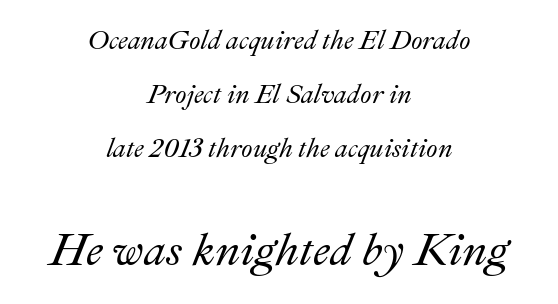
The image shows 45 px text type, italic (leaning right); set centered, loose line spacing (2.08x), normal letter spacing, not underlined; the second (bottom) block is 1.73x larger; medium stroke contrast and a small x-height.
